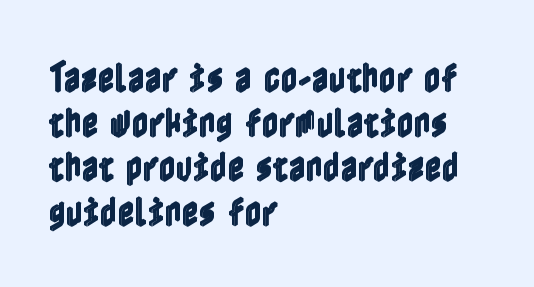
The leading is moderate, giving the passage an even texture. The font's upright variant was chosen for this text. Only glyphs here, with clear space below each row. One-word summary of the alignment: left. The letters sit at their default tracking, neither squeezed nor spread.
